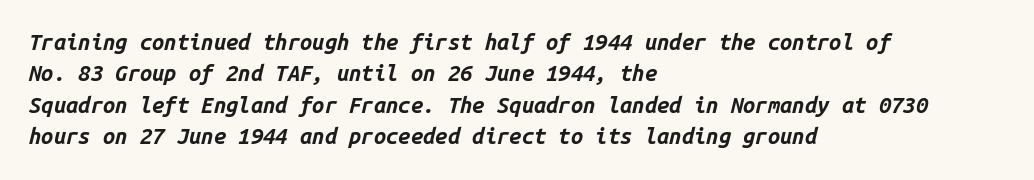
{"italic": "yes", "lean": "right", "slant_degrees": 14, "bold": "yes", "underline": "no", "align": "left", "line_spacing": "normal", "line_spacing_ratio": 1.43, "letter_spacing": "normal", "letter_spacing_em": 0.0, "glyph_px": 22}
